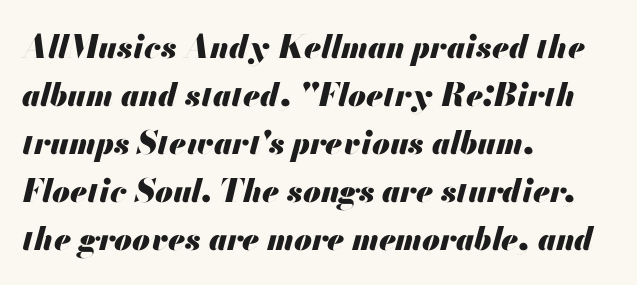
The image shows 32 px heavy type, italic (leaning right); set left-aligned, normal line spacing (1.5x), normal letter spacing, not underlined; medium stroke contrast and a small x-height.
